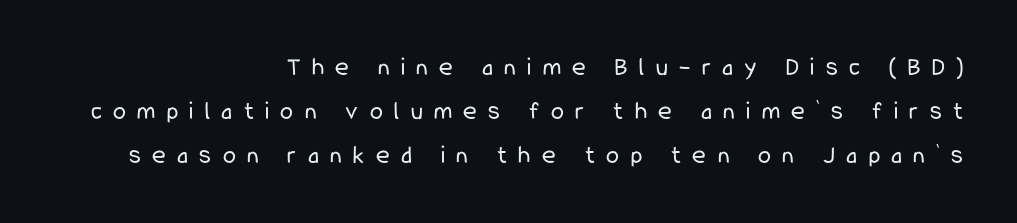
Plain, unruled lines of type. Compared with a typical body face, this is equally light or lighter still. Reading down the block, your eye finds every line finishing at a fixed right position. Upright lettering throughout. Substantial extra tracking has been applied to these lines. A typesetter would call this leading conventional body-copy spacing.
